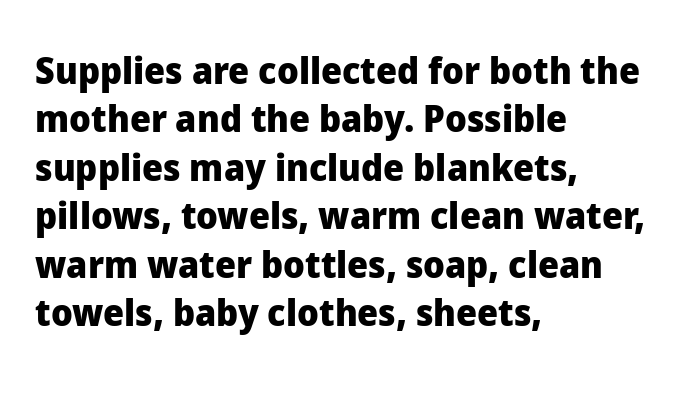
{"serif": "no", "italic": "no", "bold": "yes", "weight": "heavy", "width": "normal", "stroke_contrast": "low", "x_height": "medium", "monospaced": "no", "underline": "no", "align": "left", "line_spacing": "normal", "line_spacing_ratio": 1.31, "letter_spacing": "normal", "letter_spacing_em": 0.0, "glyph_px": 37}
